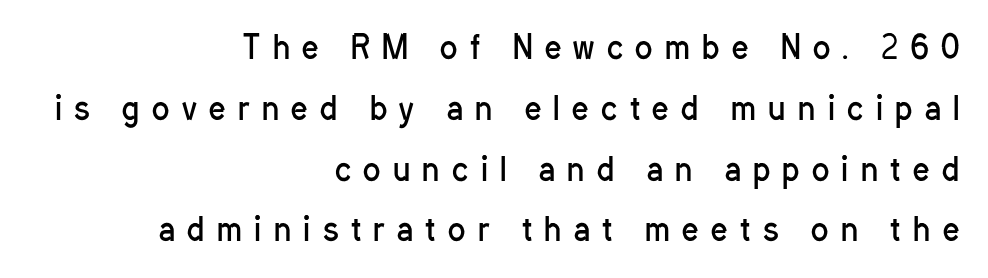
{"serif": "no", "italic": "no", "bold": "no", "weight": "regular", "width": "condensed", "stroke_contrast": "low", "x_height": "medium", "monospaced": "no", "underline": "no", "align": "right", "line_spacing": "loose", "line_spacing_ratio": 1.9, "letter_spacing": "wide", "letter_spacing_em": 0.39, "glyph_px": 32}
